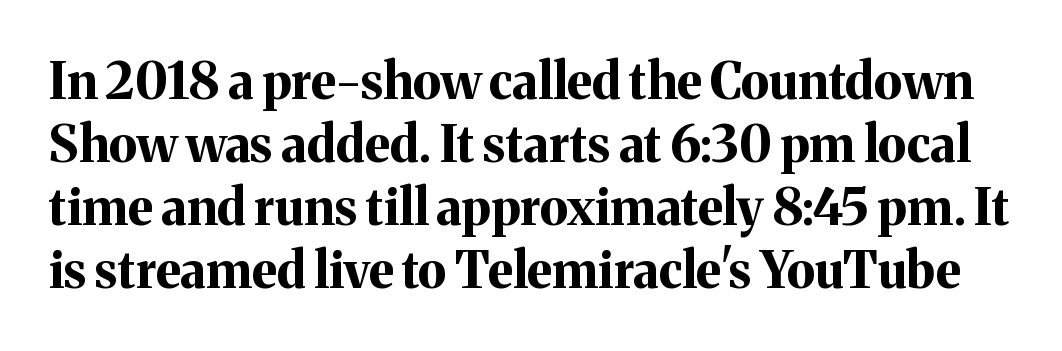
The image shows 50 px bold serif type, upright; set normal line spacing (1.26x), normal letter spacing, not underlined; medium stroke contrast and a medium x-height.
